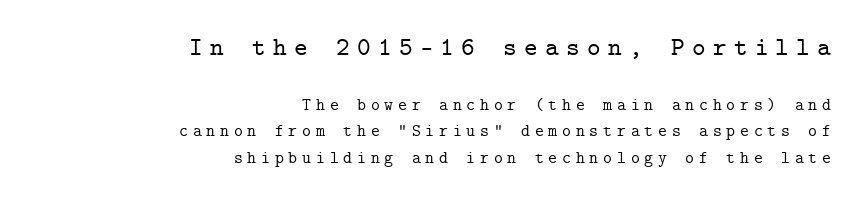
The image shows 26 px text type, upright; set right-aligned, normal line spacing (1.57x), unusually wide letter spacing (+0.28 em), not underlined; the first (top) block is 1.53x larger.
